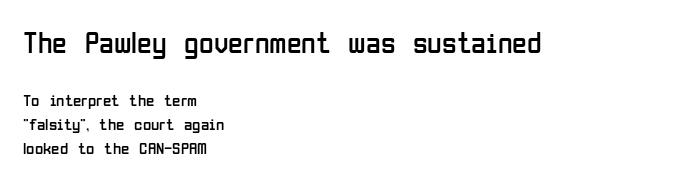
The image shows 30 px regular-weight, condensed sans-serif type, upright; set left-aligned, normal line spacing (1.4x), normal letter spacing, not underlined; the first (top) block is 1.76x larger; low stroke contrast and a medium x-height.
